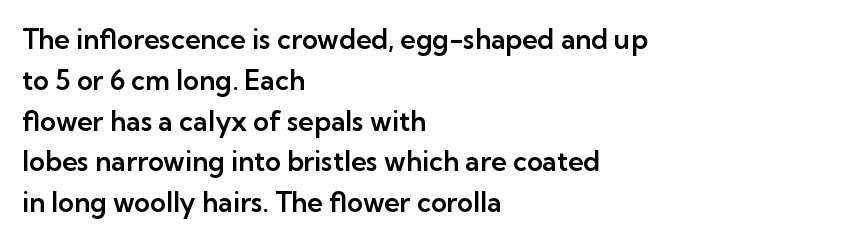
The image shows 27 px text type, upright; set left-aligned, normal line spacing (1.51x), normal letter spacing, not underlined.
